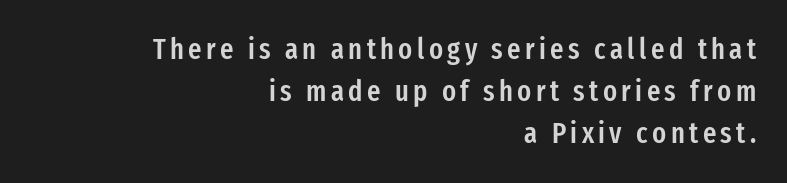
Q: Is the text bold? A: Semi-bold.
Q: Is the text italic (slanted)? A: No, it is upright.
Q: Is the typeface a serif or a sans-serif typeface? A: Sans-serif.
Q: Is the text underlined? A: No.
Q: How is the paragraph aligned? A: Right-aligned.
Q: Is the spacing between lines tight, normal or loose? A: Normal.
Q: Width (condensed, normal, or wide)? A: Condensed.
Q: Stroke contrast? A: Low.
Q: x-height? A: Medium.
Q: Monospaced? A: No.
